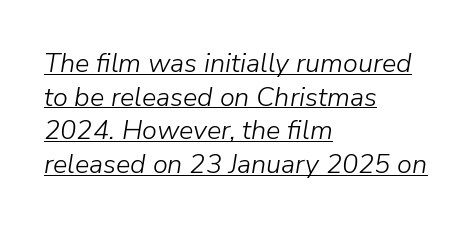
The image shows 27 px text type, italic (leaning right); set left-aligned, normal line spacing (1.25x), normal letter spacing, underlined.
